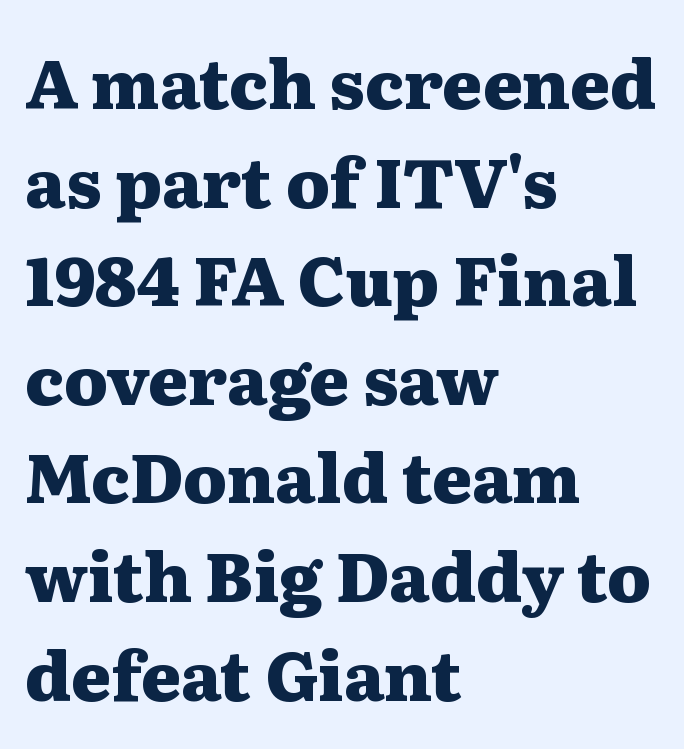
Q: Is the text bold? A: Yes.
Q: Is the text italic (slanted)? A: No, it is upright.
Q: Is the typeface a serif or a sans-serif typeface? A: Serif.
Q: Is the text underlined? A: No.
Q: How is the paragraph aligned? A: Left-aligned.
Q: Is the spacing between letters normal or unusually wide? A: Normal.
Q: Is the spacing between lines tight, normal or loose? A: Normal.
Q: Width (condensed, normal, or wide)? A: Wide.
Q: Stroke contrast? A: Medium.
Q: x-height? A: Medium.
Q: Monospaced? A: No.
